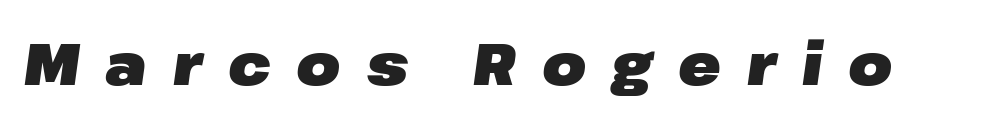
The whole block is typeset with a tilt. Emphasis by weight is at full strength: bold. Glance below the letters and you will spot only blank space. Note the varied advance widths — an 'i' is clearly narrower than an 'm'.
